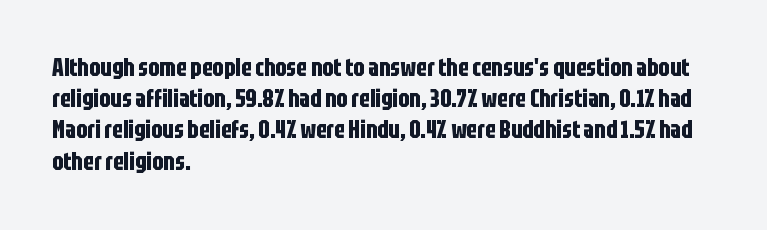
{"italic": "no", "bold": "yes", "underline": "no", "align": "left", "line_spacing": "normal", "line_spacing_ratio": 1.3, "letter_spacing": "normal", "letter_spacing_em": 0.0, "glyph_px": 24}
